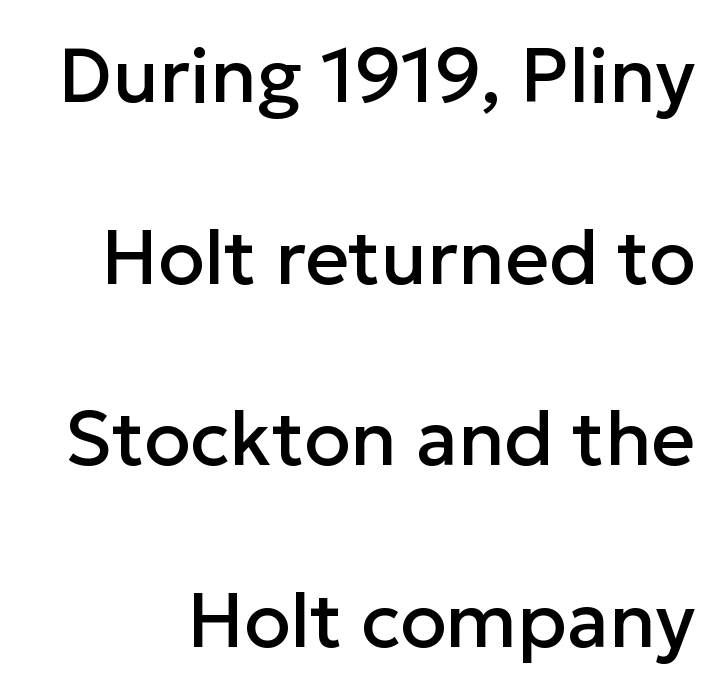
{"serif": "no", "italic": "no", "width": "normal", "stroke_contrast": "low", "x_height": "medium", "monospaced": "no", "underline": "no", "line_spacing": "loose", "line_spacing_ratio": 2.39, "letter_spacing": "normal", "letter_spacing_em": 0.0, "glyph_px": 76}
